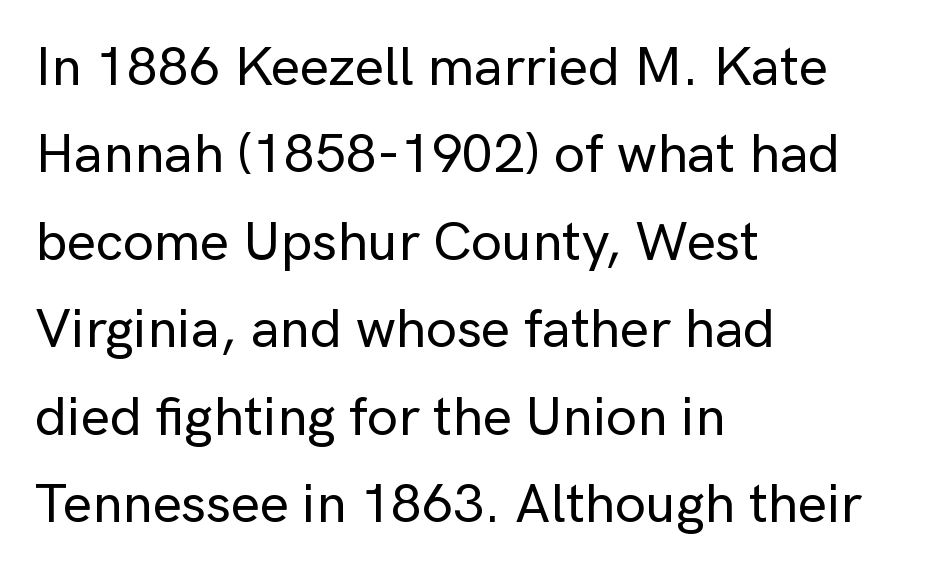
The lettering holds an erect, upright posture throughout. These lines are rendered in a variable-pitch font. The space beneath each line is pristine and unruled. A student would call this left alignment; a typographer would say flush left, rag right. The letters sit at their default tracking, neither squeezed nor spread. These lines are composed in type without serifs.
